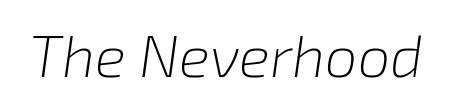
{"italic": "yes", "lean": "right", "slant_degrees": 8, "bold": "no", "weight": "light", "width": "normal", "stroke_contrast": "low", "x_height": "medium", "monospaced": "no", "underline": "no", "letter_spacing": "normal", "letter_spacing_em": 0.0, "glyph_px": 58}
